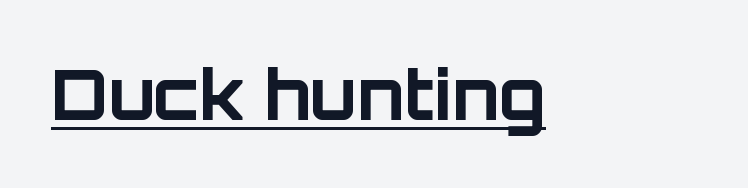
The image shows 68 px bold sans-serif type, upright; set normal letter spacing, underlined; low stroke contrast and a large x-height.
